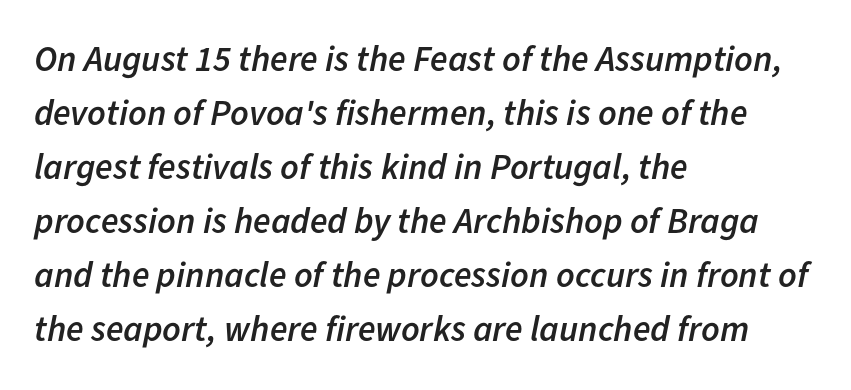
{"italic": "yes", "lean": "right", "slant_degrees": 11, "bold": "semi", "weight": "semibold", "width": "normal", "stroke_contrast": "low", "x_height": "medium", "monospaced": "no", "underline": "no", "align": "left", "line_spacing": "normal", "line_spacing_ratio": 1.5, "letter_spacing": "normal", "letter_spacing_em": 0.0, "glyph_px": 36}
